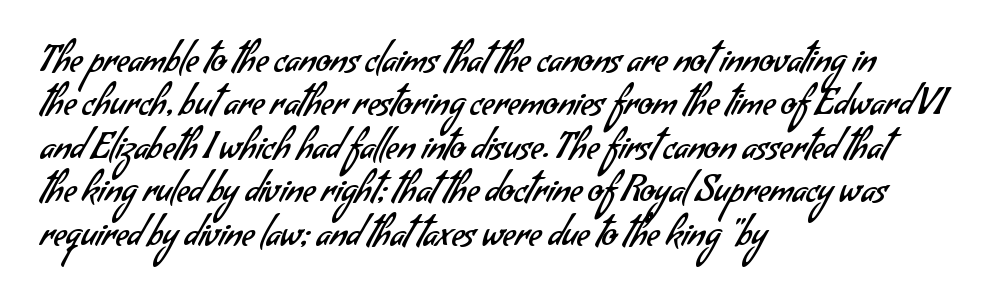
Q: Is the text bold? A: No.
Q: Is the typeface a serif or a sans-serif typeface? A: Sans-serif.
Q: Is the text underlined? A: No.
Q: How is the paragraph aligned? A: Left-aligned.
Q: Is the spacing between letters normal or unusually wide? A: Normal.
Q: Width (condensed, normal, or wide)? A: Normal.
Q: Stroke contrast? A: Low.
Q: x-height? A: Small.
Q: Monospaced? A: No.
